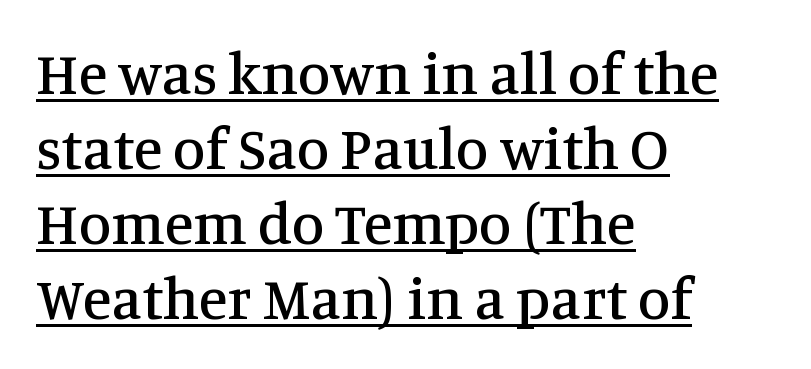
Ascenders rise straight up at ninety degrees. Summary of vertical rhythm: regular, with standard interline spacing. If you drew a ruler down the left edge, every line would touch it. In terms of letterspacing, this is plain default setting. Small tapered or slab feet sit at the stroke ends, so this counts as serif. This sample has the flowing, uneven cadence of proportional lettering.
